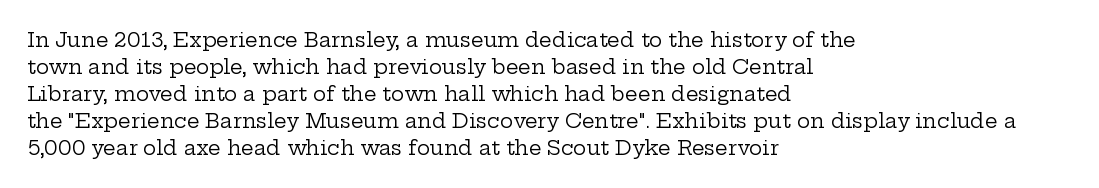
This sample uses an upright cut, with every glyph sitting square on the baseline. Reading down the column, the eye jumps a familiar distance to each next line. The horizontal fit of the characters is conventional and even. This is not heavy type; no bold has been used.
